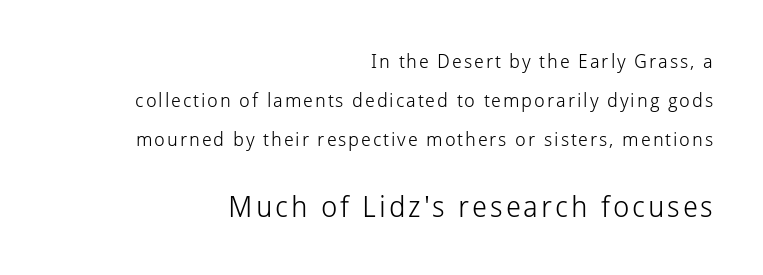
If you drew a line through each stem, it would be perfectly vertical. The strip under each line holds only bare page. Serif or sans? Sans — the stroke terminals are bare. The setting favours the right margin, as signatures and pull-quotes sometimes do. Type size steps up from the first block to the second. This sample trades compactness for vertical openness between lines.
